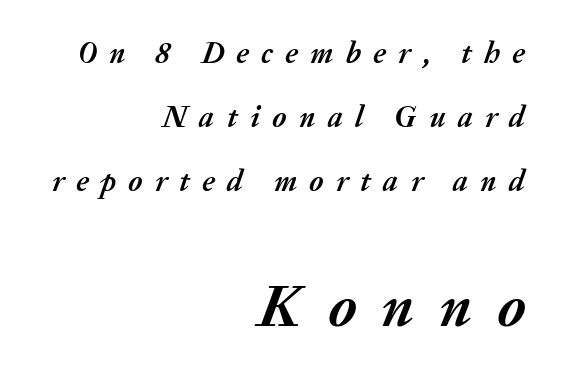
The face used here has the dense, thick strokes of a bold. Quick note: underline off. A student would call this right alignment; a typographer would say flush right, rag left. These two chunks differ in scale, with the bottom chunk taking the larger measure. Loosely led — the rows are spread out.
